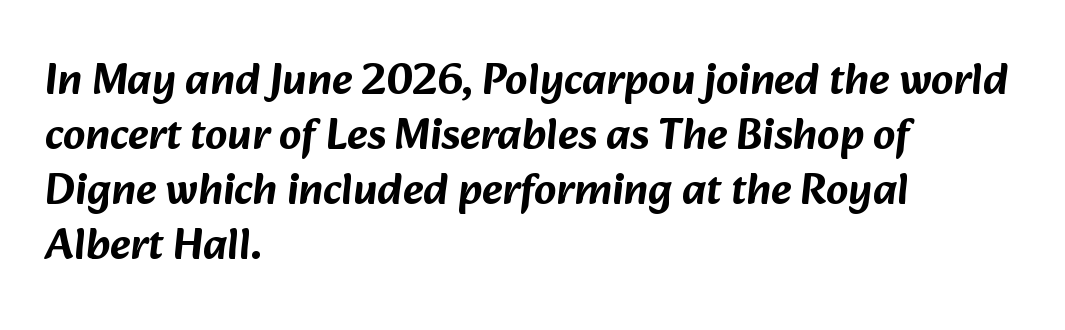
{"serif": "no", "width": "normal", "stroke_contrast": "low", "x_height": "medium", "monospaced": "no", "underline": "no", "align": "left", "line_spacing": "normal", "line_spacing_ratio": 1.25, "letter_spacing": "normal", "letter_spacing_em": 0.0, "glyph_px": 44}
